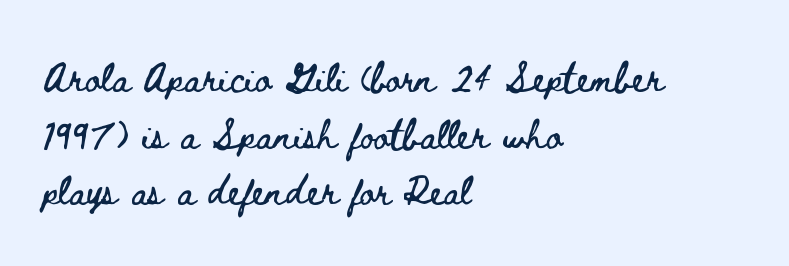
The image shows 29 px wide type; set left-aligned, loose line spacing (1.95x), normal letter spacing, not underlined; low stroke contrast and a small x-height.
